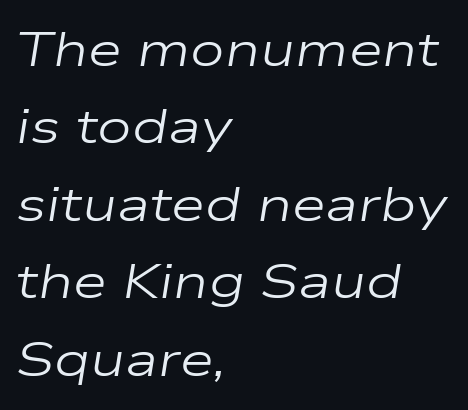
Q: Is the text bold? A: No.
Q: Is the text italic (slanted)? A: Yes, it leans right by about 9 degrees.
Q: Is the text underlined? A: No.
Q: How is the paragraph aligned? A: Left-aligned.
Q: Is the spacing between letters normal or unusually wide? A: Normal.
Q: Is the spacing between lines tight, normal or loose? A: Normal.
Q: Width (condensed, normal, or wide)? A: Wide.
Q: Stroke contrast? A: Low.
Q: x-height? A: Medium.
Q: Monospaced? A: No.
